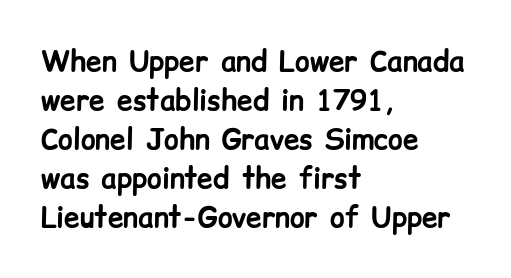
{"serif": "no", "italic": "no", "bold": "yes", "weight": "bold", "width": "normal", "stroke_contrast": "low", "x_height": "medium", "monospaced": "no", "underline": "no", "align": "left", "line_spacing": "normal", "line_spacing_ratio": 1.39, "letter_spacing": "normal", "letter_spacing_em": 0.0, "glyph_px": 28}
